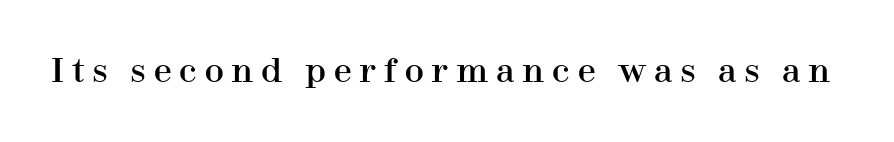
These lines are rendered in a variable-pitch font. Serif or sans? Serif — the stroke terminals have little feet. Tracking value appears strongly positive — letters spread wide. This is the regular roman posture of the typeface. Any mark beneath the type? The region is blank.
